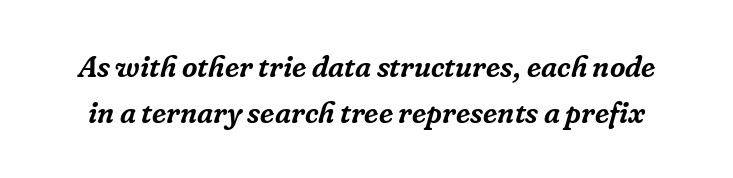
Q: Is the text italic (slanted)? A: Yes, it leans right by about 16 degrees.
Q: Is the typeface a serif or a sans-serif typeface? A: Serif.
Q: Is the text underlined? A: No.
Q: Is the spacing between letters normal or unusually wide? A: Normal.
Q: Is the spacing between lines tight, normal or loose? A: Normal.
Q: Width (condensed, normal, or wide)? A: Normal.
Q: Stroke contrast? A: Low.
Q: x-height? A: Medium.
Q: Monospaced? A: No.
